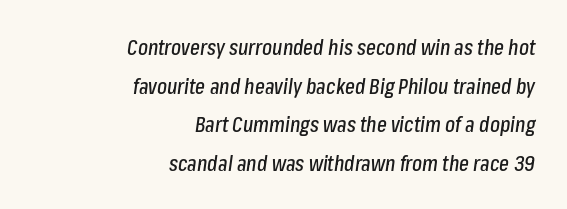
The image shows 21 px text type, italic (leaning right); set right-aligned, line spacing 1.84x, normal letter spacing, not underlined.
